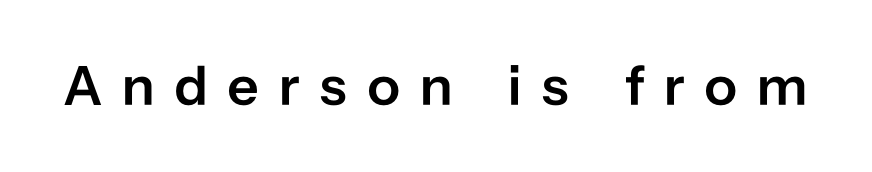
{"serif": "no", "italic": "no", "bold": "semi", "weight": "semibold", "width": "normal", "stroke_contrast": "low", "x_height": "medium", "monospaced": "no", "underline": "no", "letter_spacing": "wide", "letter_spacing_em": 0.35, "glyph_px": 56}
